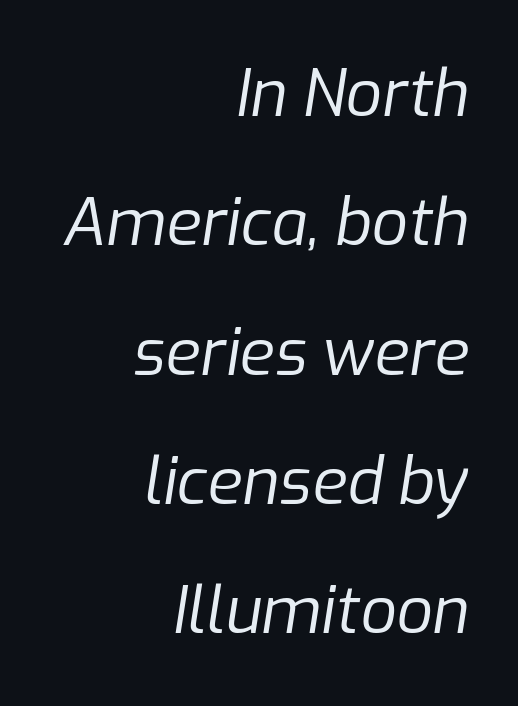
The image shows 64 px regular-weight type, italic (leaning right); set right-aligned, loose line spacing (2.02x), normal letter spacing, not underlined; low stroke contrast and a medium x-height.
